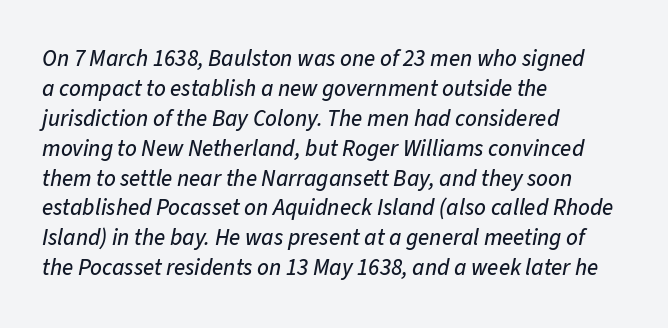
The image shows 23 px text type, italic (leaning right); set left-aligned, normal line spacing (1.3x), normal letter spacing, not underlined.
